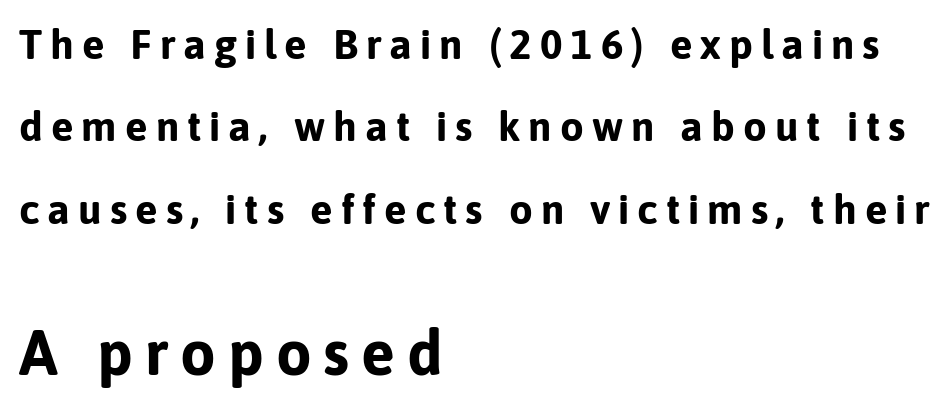
The image shows 63 px bold sans-serif type, upright; set left-aligned, loose line spacing (1.96x), not underlined; the second (bottom) block is 1.5x larger; low stroke contrast and a medium x-height.
